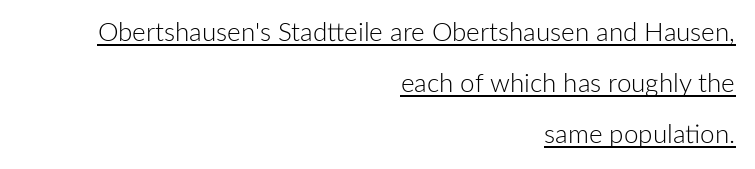
Each line of the rendering has a horizontal stroke beneath the glyphs. The typeface has the unassuming heft of standard copy or less. Horizontal alignment here is rightward, an uncommon choice for prose. Characters remain perfectly vertical along every line. Horizontal bands of white between lines are thick stripes. The letterforms sit shoulder to shoulder at normal distance.
